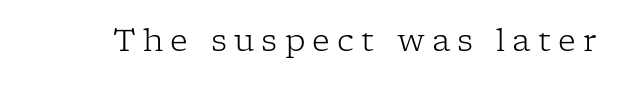
{"serif": "yes", "italic": "no", "bold": "no", "weight": "light", "width": "normal", "stroke_contrast": "low", "x_height": "medium", "monospaced": "no", "underline": "no", "letter_spacing": "wide", "letter_spacing_em": 0.23, "glyph_px": 31}
